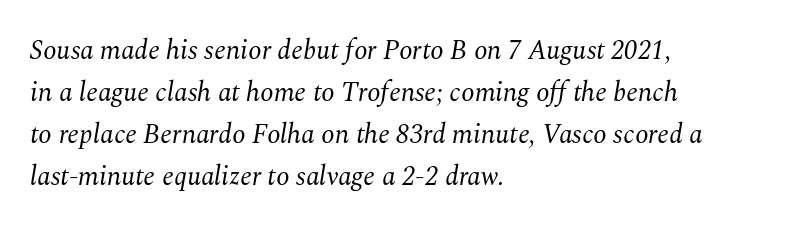
The image shows 27 px text type, italic (leaning right); set left-aligned, normal line spacing (1.56x), normal letter spacing, not underlined.
